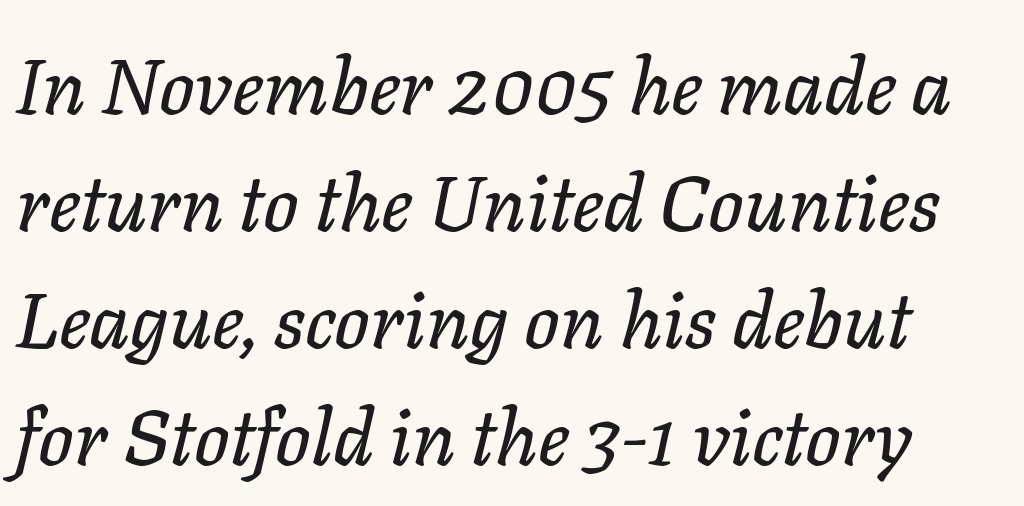
The image shows 78 px text type, italic (leaning right); set normal line spacing (1.5x), normal letter spacing, not underlined; low stroke contrast and a medium x-height.
